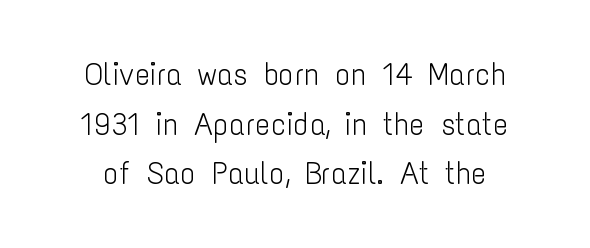
{"serif": "no", "italic": "no", "bold": "no", "weight": "light", "width": "condensed", "stroke_contrast": "low", "x_height": "medium", "monospaced": "no", "underline": "no", "line_spacing": "normal", "line_spacing_ratio": 1.55, "letter_spacing": "normal", "letter_spacing_em": 0.0, "glyph_px": 32}
